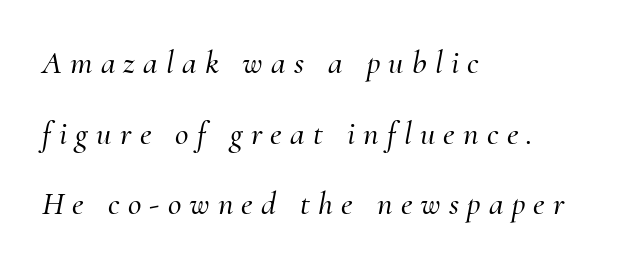
Q: Is the text italic (slanted)? A: Yes, it leans right by about 10 degrees.
Q: Is the typeface a serif or a sans-serif typeface? A: Serif.
Q: Is the text underlined? A: No.
Q: How is the paragraph aligned? A: Left-aligned.
Q: Is the spacing between letters normal or unusually wide? A: Unusually wide.
Q: Is the spacing between lines tight, normal or loose? A: Loose.
Q: Width (condensed, normal, or wide)? A: Normal.
Q: Stroke contrast? A: Medium.
Q: x-height? A: Small.
Q: Monospaced? A: No.
